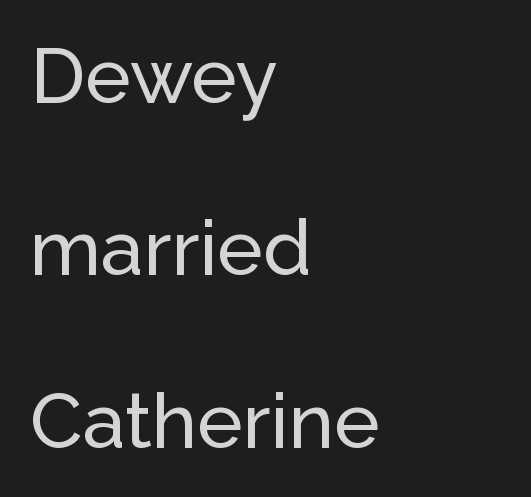
{"serif": "no", "italic": "no", "width": "normal", "stroke_contrast": "low", "x_height": "medium", "monospaced": "no", "underline": "no", "align": "left", "line_spacing": "loose", "line_spacing_ratio": 2.24, "letter_spacing": "normal", "letter_spacing_em": 0.0, "glyph_px": 77}
